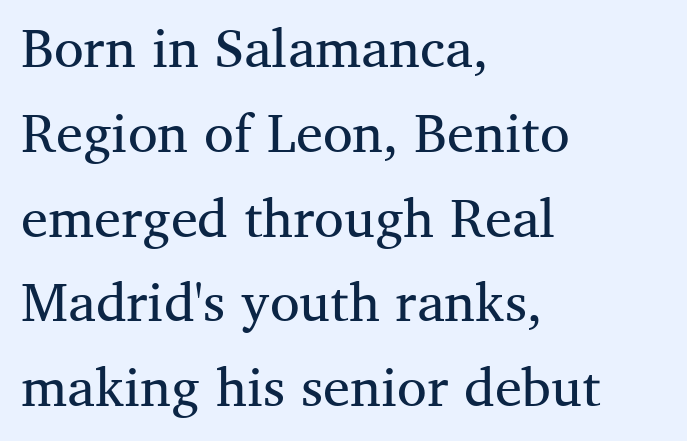
The image shows 54 px regular-weight serif type, upright; set left-aligned, normal line spacing (1.57x), normal letter spacing, not underlined; medium stroke contrast and a medium x-height.
